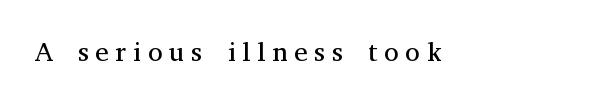
The image shows 27 px text type, upright; set left-aligned, unusually wide letter spacing (+0.25 em), not underlined.
